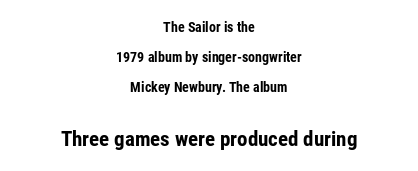
The image shows 21 px bold type, upright; set centered, loose line spacing (2.14x), normal letter spacing, not underlined; the second (bottom) block is 1.5x larger.
